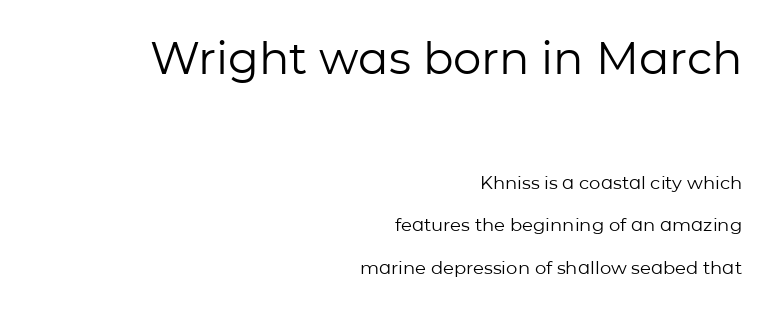
{"serif": "no", "italic": "no", "bold": "no", "weight": "regular", "width": "normal", "stroke_contrast": "low", "x_height": "medium", "monospaced": "no", "underline": "no", "align": "right", "line_spacing": "loose", "line_spacing_ratio": 2.34, "letter_spacing": "normal", "letter_spacing_em": 0.0, "larger_block": "first", "size_ratio": 2.5, "glyph_px": 45}
